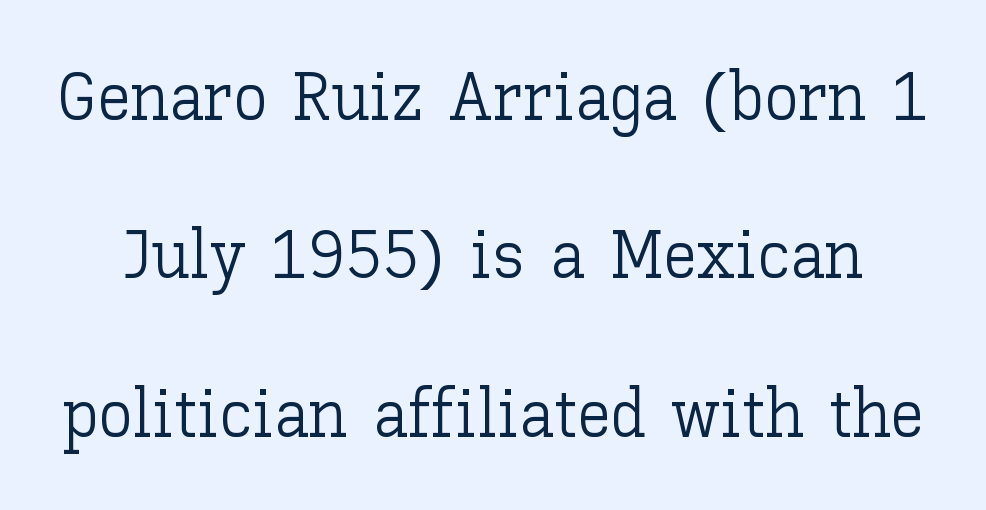
The image shows 68 px light type, upright; set loose line spacing (2.33x), normal letter spacing, not underlined; low stroke contrast and a medium x-height.
